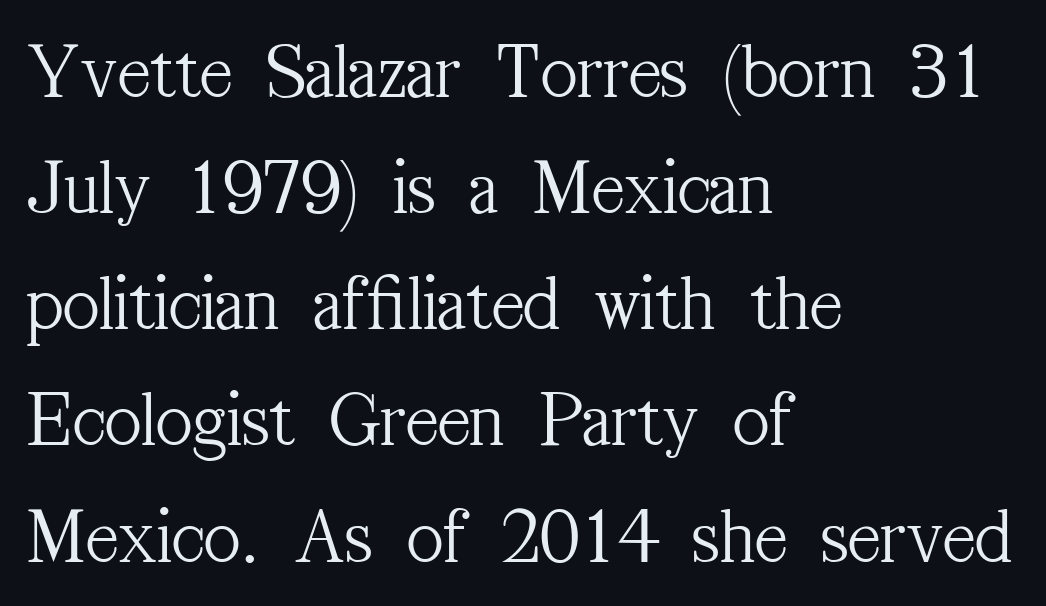
Upright lettering throughout. The specimen omits any rule beneath the text block's lines. On a weight scale, this lands at 450 or below. The rows are spaced the way most documents space them.
